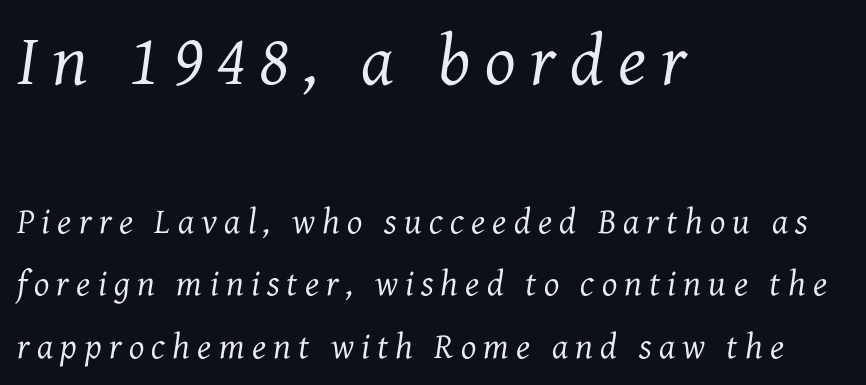
Q: Is the text bold? A: No.
Q: Is the text italic (slanted)? A: Yes, it leans right by about 7 degrees.
Q: Is the typeface a serif or a sans-serif typeface? A: Serif.
Q: Is the text underlined? A: No.
Q: How is the paragraph aligned? A: Left-aligned.
Q: Is the spacing between letters normal or unusually wide? A: Unusually wide.
Q: Which block of text is set in a larger size, the first (top) or the second (bottom)? A: The first (top) one.
Q: Width (condensed, normal, or wide)? A: Normal.
Q: Stroke contrast? A: Medium.
Q: x-height? A: Medium.
Q: Monospaced? A: No.
